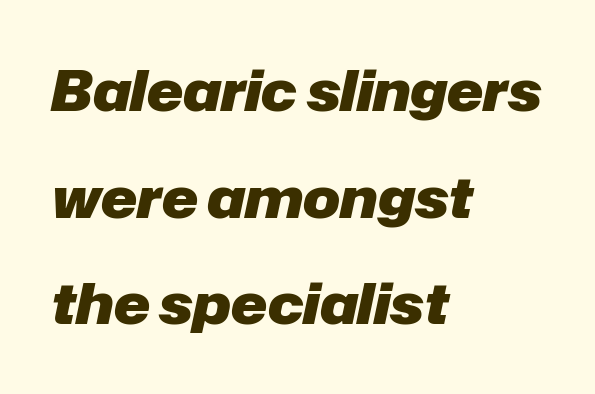
Look at the stroke-to-counter ratio: heavy, a bold. The letters sit at their default tracking, neither squeezed nor spread. Is this a fixed-width face? No — the glyphs have proportional, varying widths. Students, observe: this is what heavily led, spacious text looks like.
